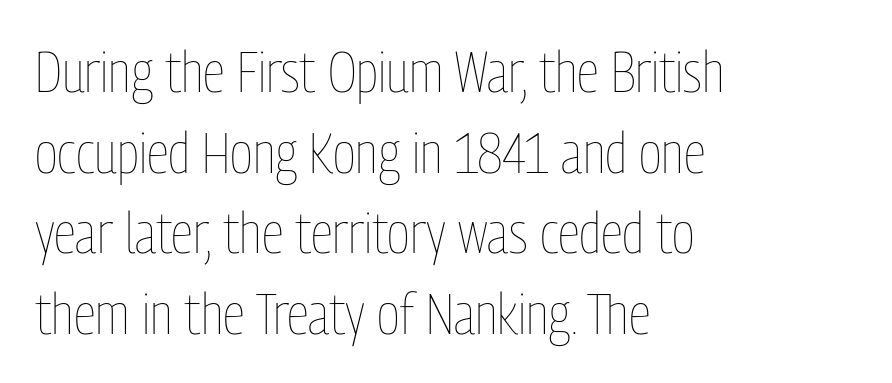
Q: Is the text bold? A: No.
Q: Is the text italic (slanted)? A: No, it is upright.
Q: Is the text underlined? A: No.
Q: How is the paragraph aligned? A: Left-aligned.
Q: Is the spacing between letters normal or unusually wide? A: Normal.
Q: Is the spacing between lines tight, normal or loose? A: Normal.
Q: Width (condensed, normal, or wide)? A: Condensed.
Q: Stroke contrast? A: Low.
Q: x-height? A: Medium.
Q: Monospaced? A: No.
